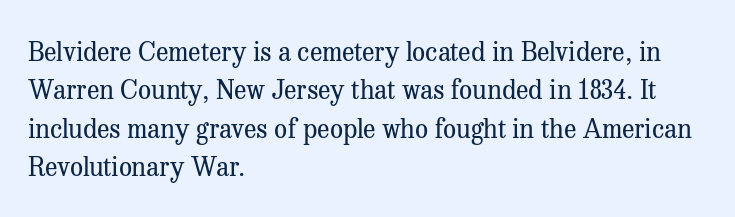
Leftover space on each line is placed entirely after the last word. The font sits on the lighter half of the weight spectrum, regular included. Here the glyphs are tracked normally, forming tight word shapes. Evenly set lines give the paragraph a standard silhouette. The area under the type is left untouched. The letters stand upright; this is a roman face.
